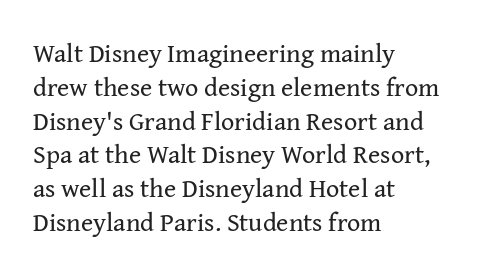
{"italic": "no", "bold": "no", "underline": "no", "align": "left", "line_spacing": "normal", "line_spacing_ratio": 1.3, "letter_spacing": "normal", "letter_spacing_em": 0.0, "glyph_px": 26}
